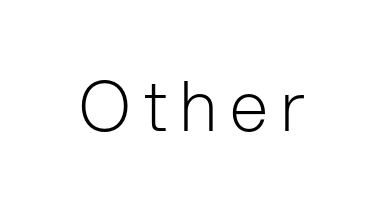
{"serif": "no", "italic": "no", "bold": "no", "weight": "light", "width": "normal", "stroke_contrast": "low", "x_height": "medium", "monospaced": "no", "underline": "no", "glyph_px": 69}
